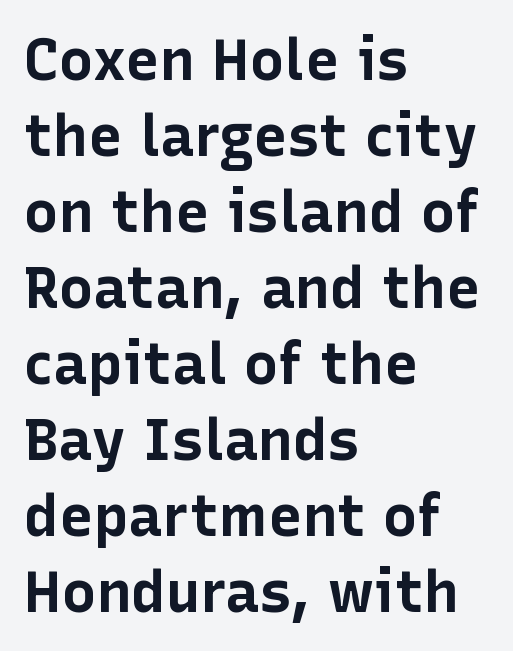
The compositor pushed each line to the left boundary. You could not count columns in this text — the font is proportionally spaced. Each word holds together tightly as a unit, with standard inter-letter gaps. As a designer I'd log this as weight 700, bold.
